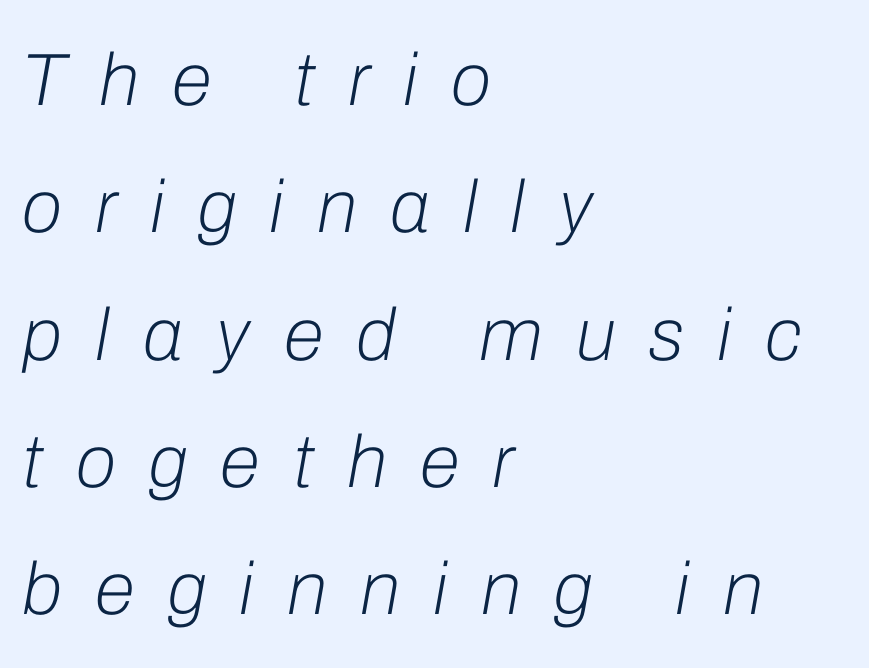
The passage shown leans; its letterforms are oblique. Each line starts at the same left margin while the right side varies. Each letter keeps its own natural width here, so spacing adapts to shape. Unmarked baselines from the first word to the last. Heaviness? Minimal to ordinary, like unemphasized prose. A typesetter would call this heavily tracked-out type.
